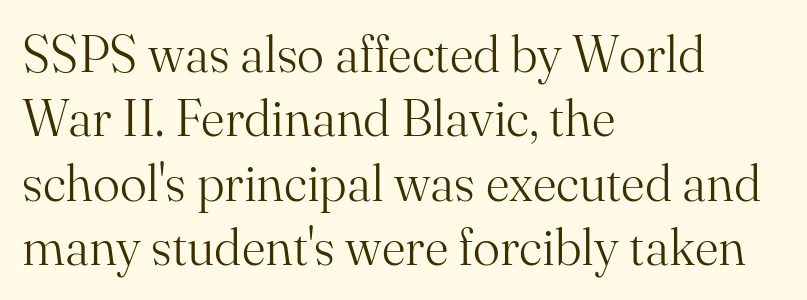
The image shows 51 px light serif type, upright; set left-aligned, normal line spacing (1.26x), normal letter spacing, not underlined; medium stroke contrast and a small x-height.
